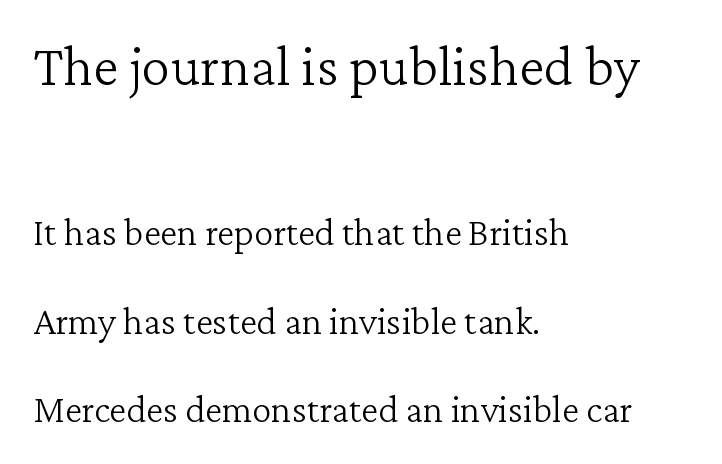
Examine the stroke ends and you'll spot serifs. The glyphs are unaccompanied by any horizontal stroke below them. The passage shown is typed in a proportional face where columns would drift. Horizontal bands of white between lines are thick stripes.
